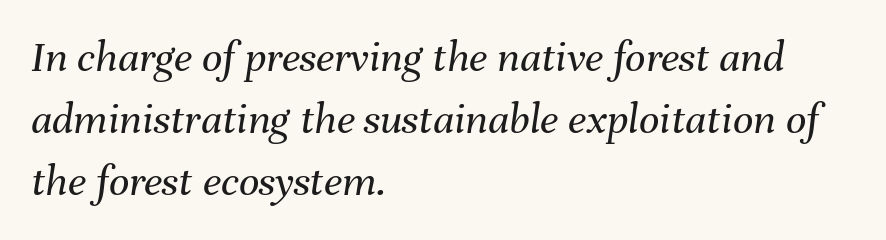
The letters advance in unequal steps, a hallmark of proportional type. Underline: absent. Tracking value appears to be zero — textbook default spacing. Designer's note — italics engaged. Horizontal alignment here is leftward, the default for most running prose.
